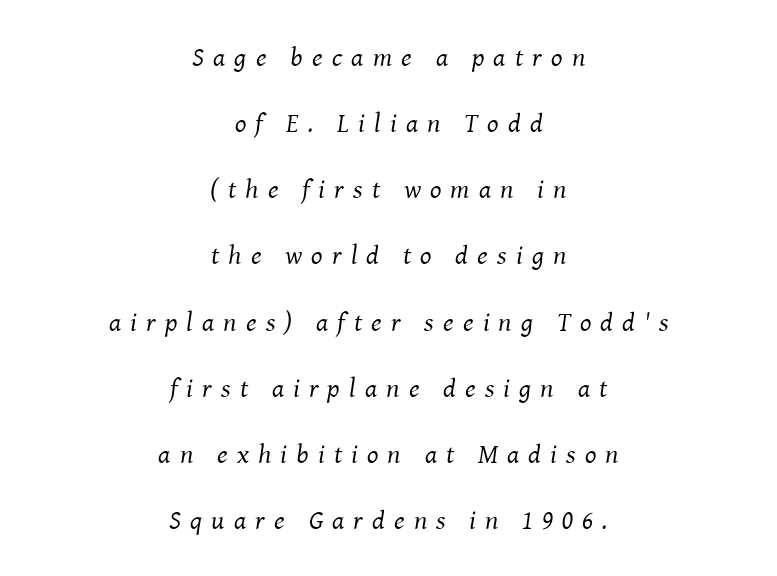
{"italic": "yes", "lean": "right", "slant_degrees": 8, "bold": "no", "underline": "no", "align": "center", "line_spacing": "loose", "line_spacing_ratio": 2.45, "letter_spacing": "wide", "letter_spacing_em": 0.34, "glyph_px": 27}
